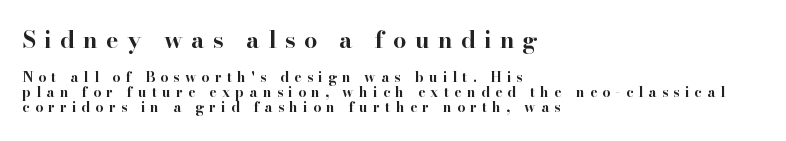
Q: Is the text bold? A: Yes.
Q: Is the text italic (slanted)? A: No, it is upright.
Q: Is the text underlined? A: No.
Q: How is the paragraph aligned? A: Left-aligned.
Q: Is the spacing between letters normal or unusually wide? A: Unusually wide.
Q: Is the spacing between lines tight, normal or loose? A: Tight.
Q: Which block of text is set in a larger size, the first (top) or the second (bottom)? A: The first (top) one.
